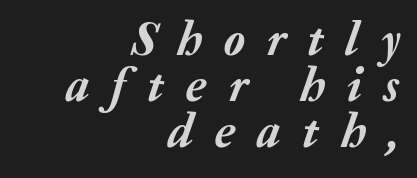
Q: Is the text italic (slanted)? A: Yes, it leans right by about 20 degrees.
Q: Is the text underlined? A: No.
Q: How is the paragraph aligned? A: Right-aligned.
Q: Is the spacing between letters normal or unusually wide? A: Unusually wide.
Q: Is the spacing between lines tight, normal or loose? A: Tight.
Q: Width (condensed, normal, or wide)? A: Normal.
Q: Stroke contrast? A: Low.
Q: x-height? A: Medium.
Q: Monospaced? A: No.
